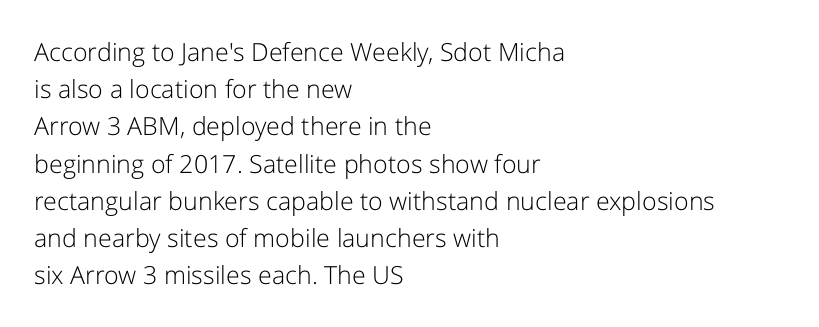
The image shows 25 px text type, upright; set left-aligned, normal line spacing (1.49x), normal letter spacing, not underlined.
